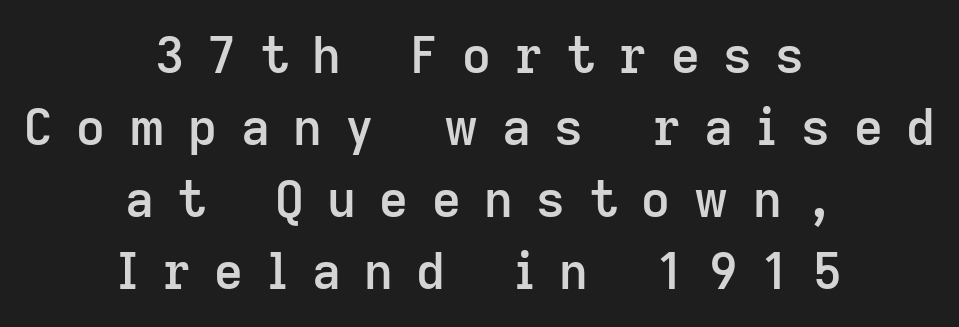
Q: Is the text bold? A: Semi-bold.
Q: Is the text italic (slanted)? A: No, it is upright.
Q: Is the typeface a serif or a sans-serif typeface? A: Sans-serif.
Q: Is the text underlined? A: No.
Q: How is the paragraph aligned? A: Centered.
Q: Is the spacing between letters normal or unusually wide? A: Unusually wide.
Q: Is the spacing between lines tight, normal or loose? A: Normal.
Q: Width (condensed, normal, or wide)? A: Normal.
Q: Stroke contrast? A: Low.
Q: x-height? A: Medium.
Q: Monospaced? A: No.
